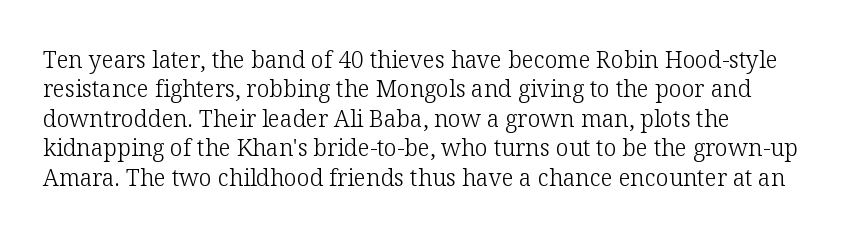
The image shows 23 px text type, upright; set left-aligned, normal line spacing (1.28x), normal letter spacing, not underlined.
